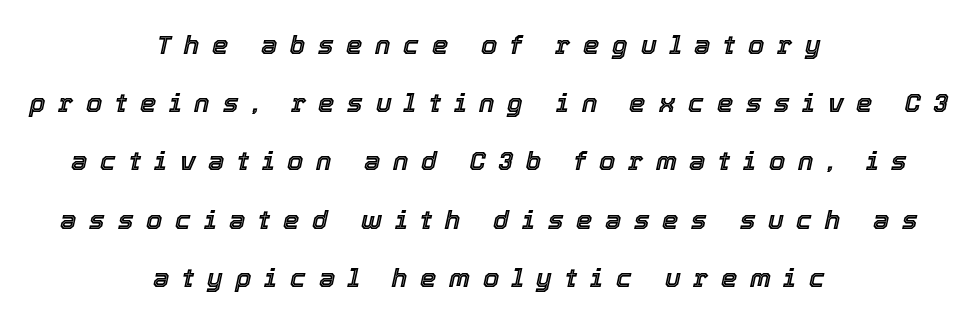
Underline: absent. Spacing between characters has been opened up far beyond the box default. Leading: increased. The face used here has a pronounced slope to its letters. Leftover space on each line is divided equally before and after the words.
